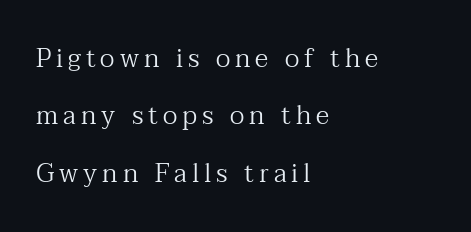
Reading down the block, your eye returns to a fixed left position each line. Characters remain perfectly vertical along every line. No word sits above an underline. Airy leading. The weight tops out at a normal text grade.
